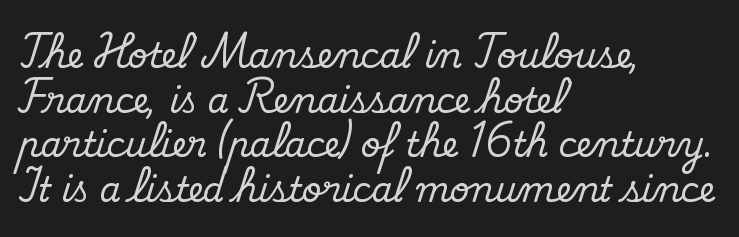
Think of a printed novel: that variable character pitch is what you see here. The designer left line spacing at the default. Each row of text sits above clean, open space. Little horizontal feet cap the strokes, marking this as serif type. The passage is arranged the way most books set body copy — flush left.
